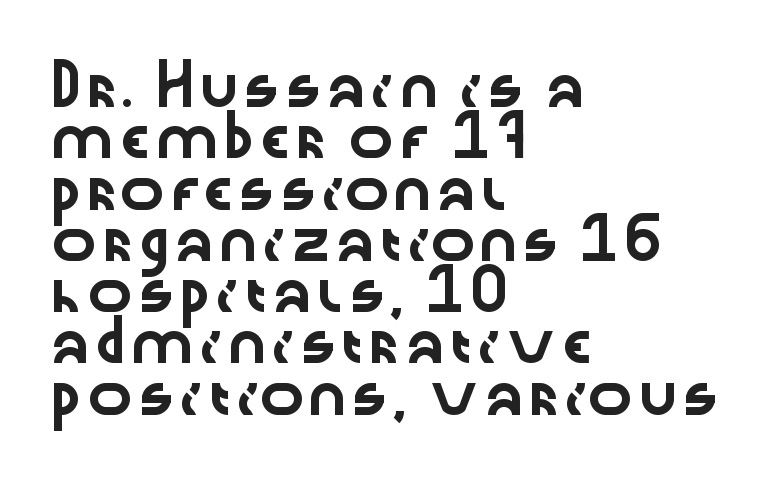
Unmarked baselines from the first word to the last. The glyphs in this specimen are sans serif. Words appear dense and cohesive because spacing is normal. Which margin do the lines hug? The left one — the right edge is uneven. The line-height multiplier appears to be the usual default. Looks like regular typesetting: each glyph gets only the width it needs.
